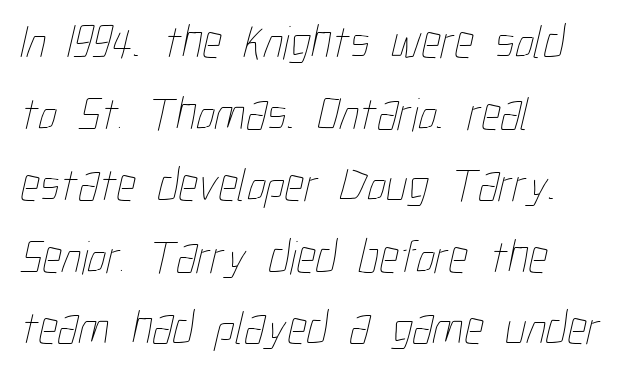
Q: Is the text bold? A: No.
Q: Is the text underlined? A: No.
Q: How is the paragraph aligned? A: Left-aligned.
Q: Is the spacing between letters normal or unusually wide? A: Normal.
Q: Is the spacing between lines tight, normal or loose? A: Normal.
Q: Width (condensed, normal, or wide)? A: Condensed.
Q: Stroke contrast? A: Low.
Q: x-height? A: Medium.
Q: Monospaced? A: No.
